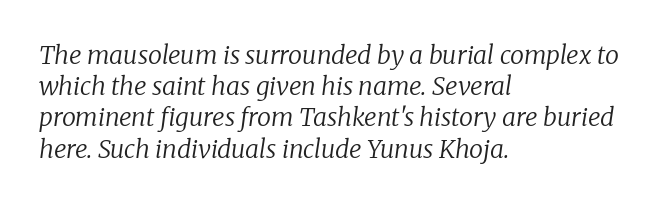
Q: Is the text bold? A: No.
Q: Is the text italic (slanted)? A: Yes, it leans right by about 8 degrees.
Q: Is the text underlined? A: No.
Q: How is the paragraph aligned? A: Left-aligned.
Q: Is the spacing between letters normal or unusually wide? A: Normal.
Q: Is the spacing between lines tight, normal or loose? A: Normal.
